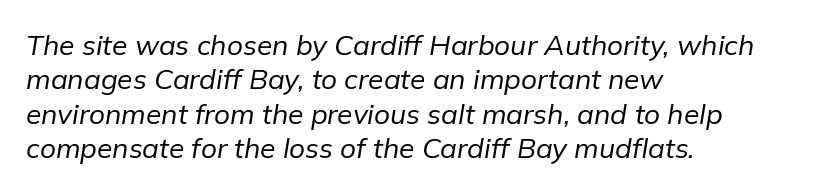
The passage shown is not underscored anywhere. Each word holds together tightly as a unit, with standard inter-letter gaps. The setting favours the left margin, as ordinary paragraphs usually do. The rendering uses natural spacing where letterforms have individual widths. Unbolded letterforms with no extra heft.
